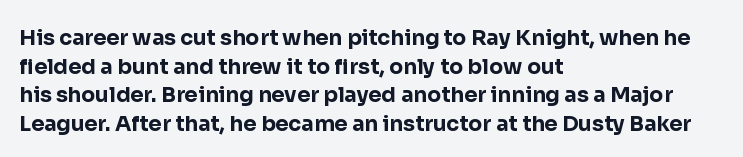
The image shows 21 px bold type, upright; set left-aligned, normal line spacing (1.36x), normal letter spacing, not underlined.
